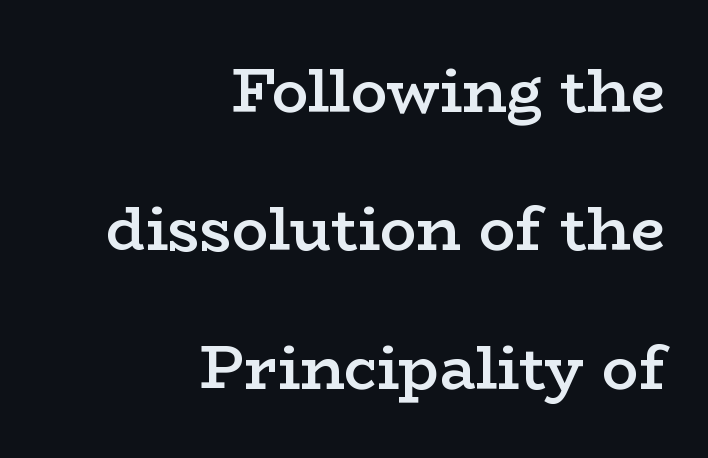
{"serif": "yes", "italic": "no", "bold": "semi", "weight": "semibold", "width": "wide", "stroke_contrast": "low", "x_height": "medium", "monospaced": "no", "underline": "no", "align": "right", "line_spacing": "loose", "line_spacing_ratio": 2.27, "letter_spacing": "normal", "letter_spacing_em": 0.0, "glyph_px": 61}
